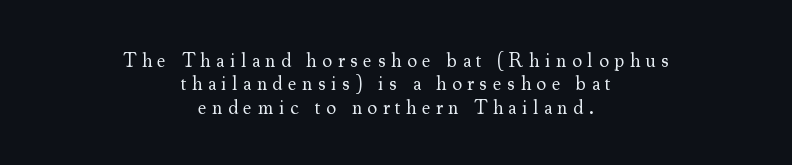
The paragraph has two soft edges and a firm central axis. The weight tops out at a normal text grade. The passage shown has open, widely tracked lettering throughout. The area under the type is left untouched.
